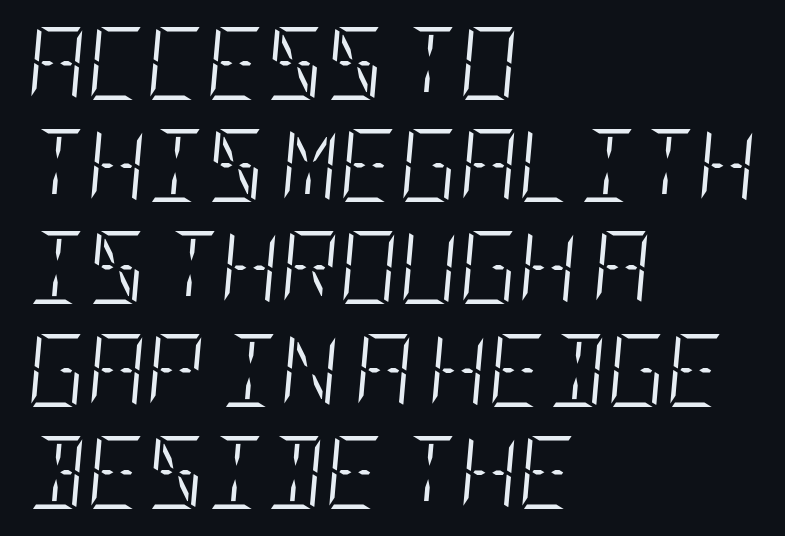
{"italic": "yes", "lean": "right", "slant_degrees": 5, "bold": "no", "weight": "light", "width": "condensed", "stroke_contrast": "low", "x_height": "large", "underline": "no", "align": "left", "line_spacing": "normal", "line_spacing_ratio": 1.4, "letter_spacing": "normal", "letter_spacing_em": 0.0, "glyph_px": 73}
